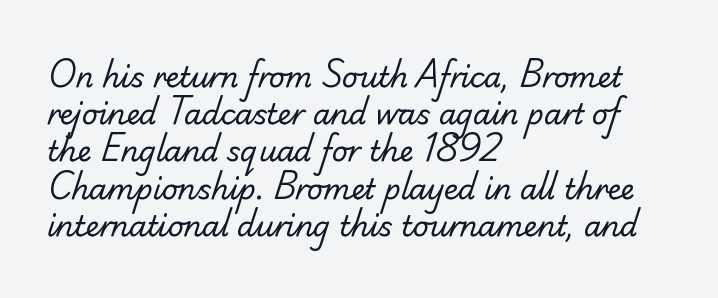
{"serif": "no", "bold": "no", "weight": "regular", "width": "normal", "stroke_contrast": "low", "x_height": "small", "monospaced": "no", "underline": "no", "align": "left", "line_spacing": "normal", "line_spacing_ratio": 1.33, "letter_spacing": "normal", "letter_spacing_em": 0.0, "glyph_px": 28}
